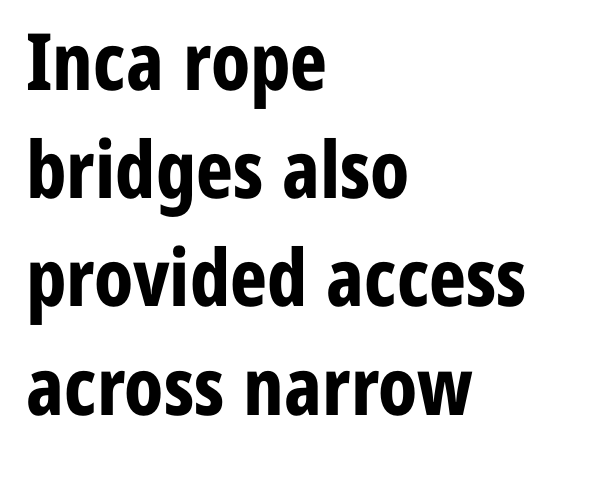
Q: Is the text bold? A: Yes.
Q: Is the text italic (slanted)? A: No, it is upright.
Q: Is the typeface a serif or a sans-serif typeface? A: Sans-serif.
Q: Is the text underlined? A: No.
Q: How is the paragraph aligned? A: Left-aligned.
Q: Is the spacing between letters normal or unusually wide? A: Normal.
Q: Is the spacing between lines tight, normal or loose? A: Normal.
Q: Width (condensed, normal, or wide)? A: Condensed.
Q: Stroke contrast? A: Low.
Q: x-height? A: Medium.
Q: Monospaced? A: No.
